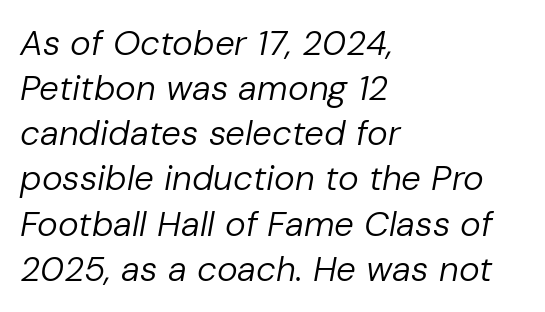
Q: Is the text bold? A: No.
Q: Is the text italic (slanted)? A: Yes, it leans right by about 10 degrees.
Q: Is the text underlined? A: No.
Q: How is the paragraph aligned? A: Left-aligned.
Q: Is the spacing between letters normal or unusually wide? A: Normal.
Q: Is the spacing between lines tight, normal or loose? A: Normal.
Q: Width (condensed, normal, or wide)? A: Normal.
Q: Stroke contrast? A: Low.
Q: x-height? A: Medium.
Q: Monospaced? A: No.
